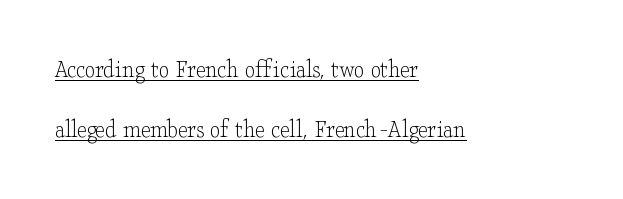
Q: Is the text bold? A: No.
Q: Is the text italic (slanted)? A: No, it is upright.
Q: Is the text underlined? A: Yes.
Q: How is the paragraph aligned? A: Left-aligned.
Q: Is the spacing between letters normal or unusually wide? A: Normal.
Q: Is the spacing between lines tight, normal or loose? A: Loose.
